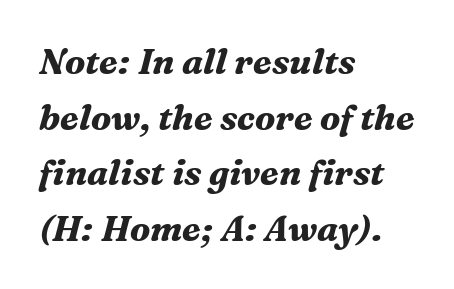
In terms of letterform style, serifs are clearly present. The letters advance in unequal steps, a hallmark of proportional type. Regarding leading, the lines here are spaced in the standard way. This rendering uses left alignment, leaving the right contour irregular. Type without underlining.
